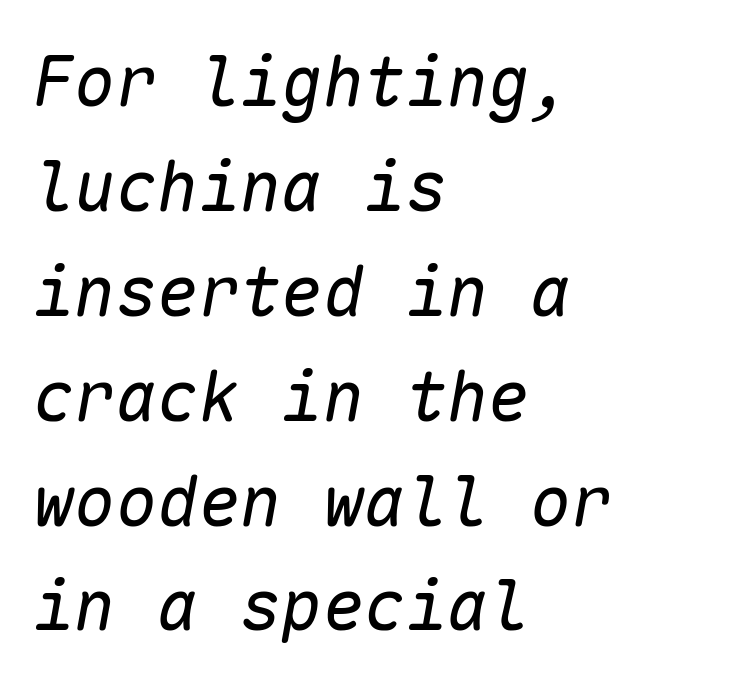
Type without underlining. If you measured baseline to baseline, you'd find a middling distance. Short note: letters normally spaced. The lettering tilts uniformly, giving the passage an italic look. The paragraph has a hard left edge and a soft right edge.
